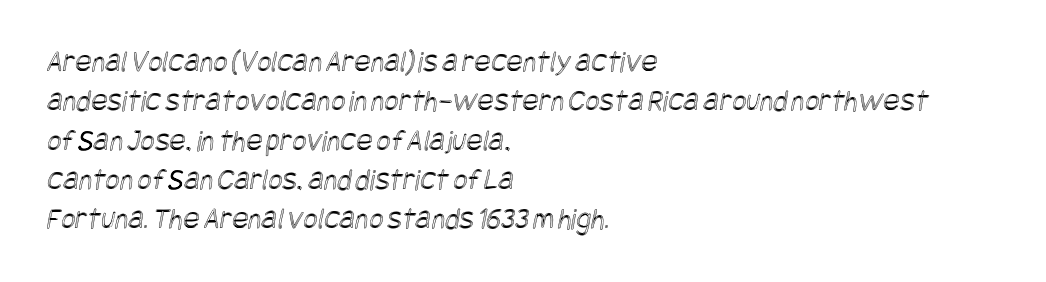
{"width": "condensed", "x_height": "large", "underline": "no", "align": "left", "line_spacing": "normal", "line_spacing_ratio": 1.27, "letter_spacing": "normal", "letter_spacing_em": 0.0, "glyph_px": 31}
